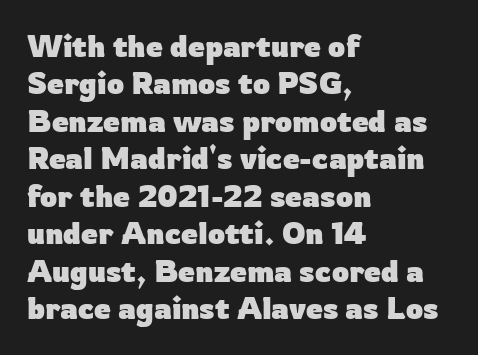
The image shows 30 px heavy sans-serif type, upright; set left-aligned, normal line spacing (1.25x), normal letter spacing, not underlined; low stroke contrast and a medium x-height.
